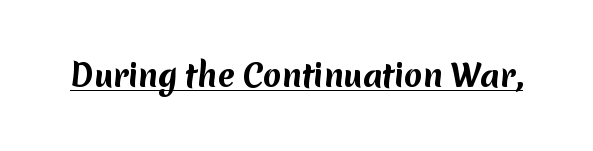
The image shows 30 px bold sans-serif type; set normal letter spacing, underlined; medium stroke contrast and a medium x-height.
